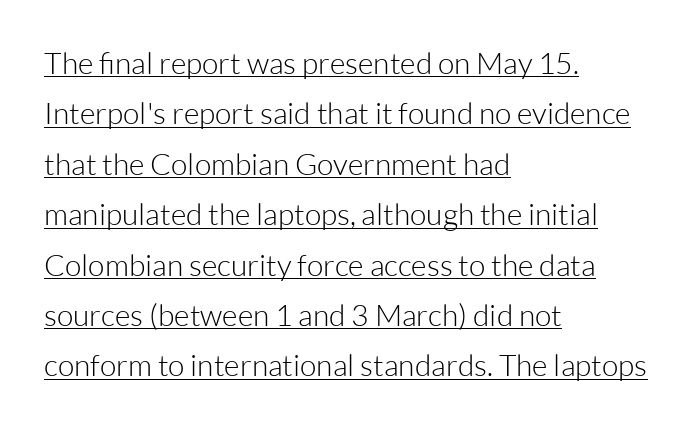
{"serif": "no", "italic": "no", "bold": "no", "weight": "light", "width": "normal", "stroke_contrast": "low", "x_height": "medium", "monospaced": "no", "underline": "yes", "align": "left", "line_spacing": "normal", "line_spacing_ratio": 1.68, "letter_spacing": "normal", "letter_spacing_em": 0.0, "glyph_px": 30}
